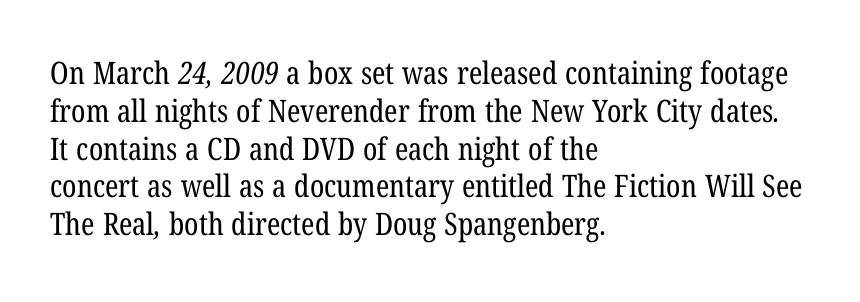
The image shows 31 px regular-weight, condensed serif type; set left-aligned, line spacing 1.22x, normal letter spacing, not underlined; low stroke contrast and a medium x-height.
